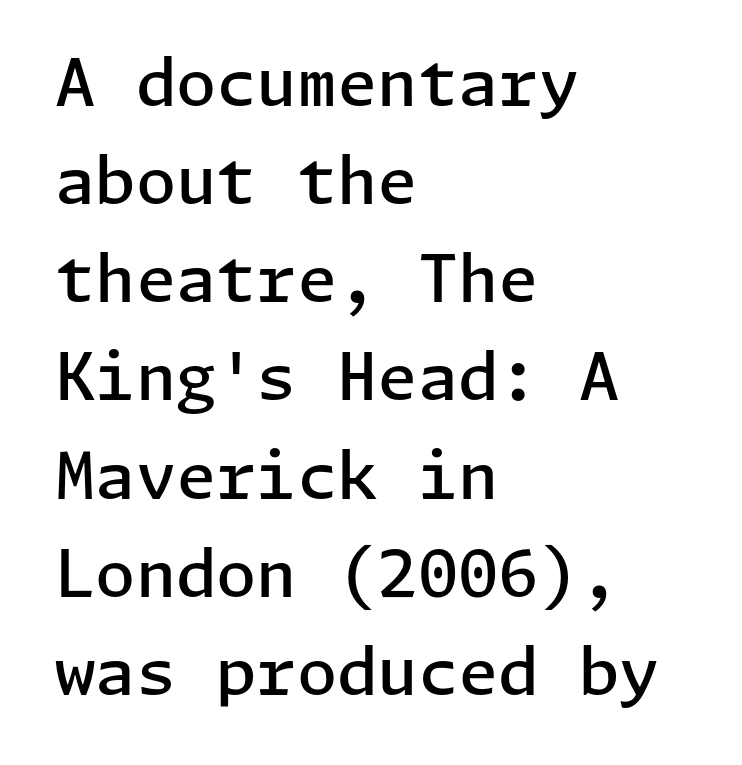
Anything drawn beneath the words? Only blank space. The strokes are fattened partway — semibold, not bold. Words appear dense and cohesive because spacing is normal. This sample uses a sans-serif face. Is there any slant? The stems are plumb. Teacher's note: observe the even left margin — that is flush-left alignment.
